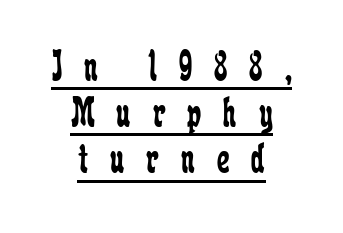
{"serif": "yes", "italic": "no", "bold": "no", "weight": "regular", "width": "condensed", "stroke_contrast": "low", "x_height": "medium", "monospaced": "no", "underline": "yes", "align": "center", "line_spacing": "tight", "line_spacing_ratio": 1.05, "letter_spacing": "wide", "letter_spacing_em": 0.5, "glyph_px": 44}
